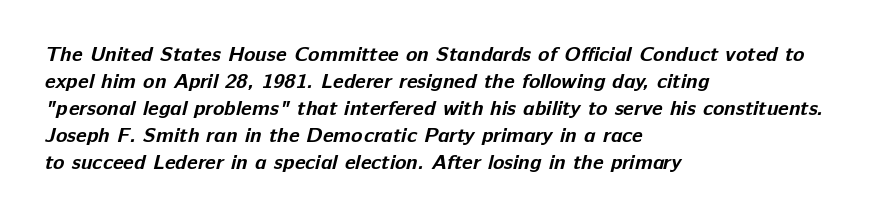
The image shows 21 px bold type; set left-aligned, normal line spacing (1.29x), normal letter spacing, not underlined.
